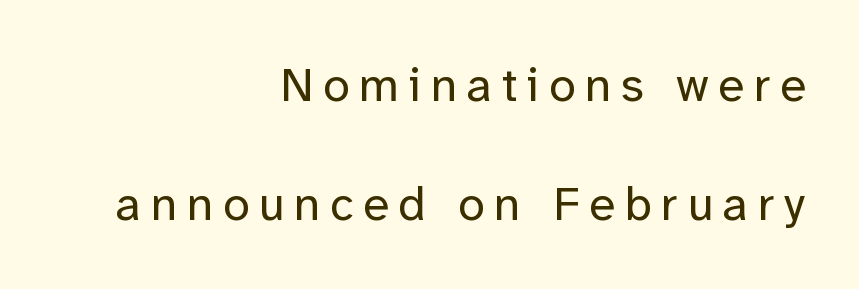
The image shows 48 px regular-weight sans-serif type, upright; set right-aligned, loose line spacing (2.47x), unusually wide letter spacing (+0.2 em), not underlined; low stroke contrast and a medium x-height.
